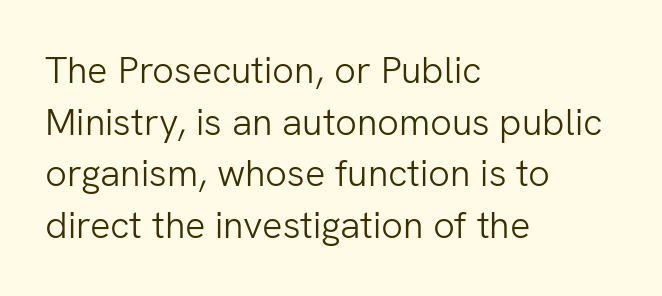
{"serif": "no", "italic": "no", "bold": "no", "weight": "light", "width": "normal", "stroke_contrast": "low", "x_height": "medium", "monospaced": "no", "underline": "no", "align": "left", "line_spacing": "normal", "line_spacing_ratio": 1.36, "letter_spacing": "normal", "letter_spacing_em": 0.0, "glyph_px": 38}
